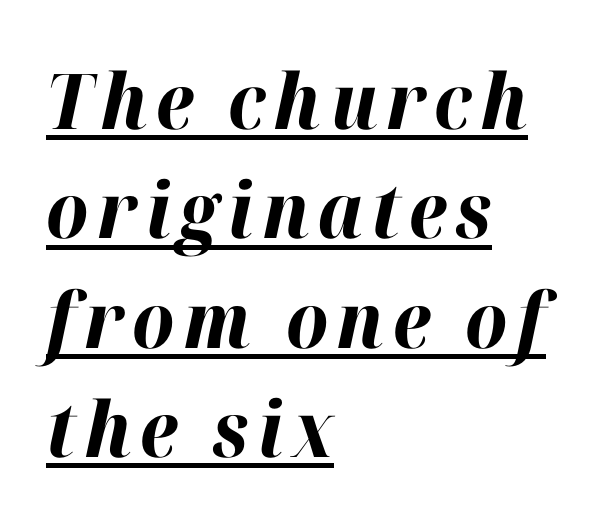
Q: Is the text bold? A: Yes.
Q: Is the text italic (slanted)? A: Yes, it leans right by about 12 degrees.
Q: Is the text underlined? A: Yes.
Q: How is the paragraph aligned? A: Left-aligned.
Q: Is the spacing between lines tight, normal or loose? A: Normal.
Q: Width (condensed, normal, or wide)? A: Normal.
Q: Stroke contrast? A: High.
Q: x-height? A: Medium.
Q: Monospaced? A: No.
